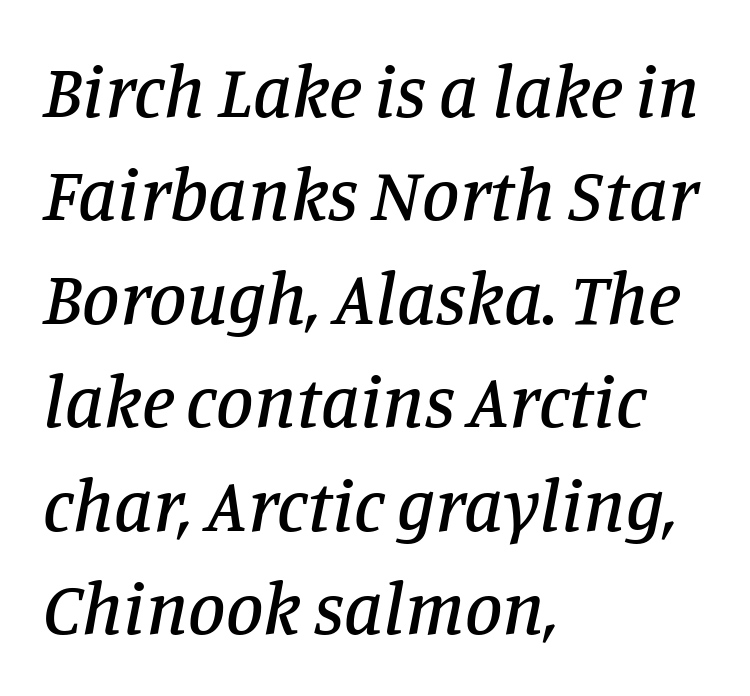
The image shows 75 px serif type, italic (leaning right); set left-aligned, normal line spacing (1.38x), normal letter spacing, not underlined; low stroke contrast and a large x-height.
